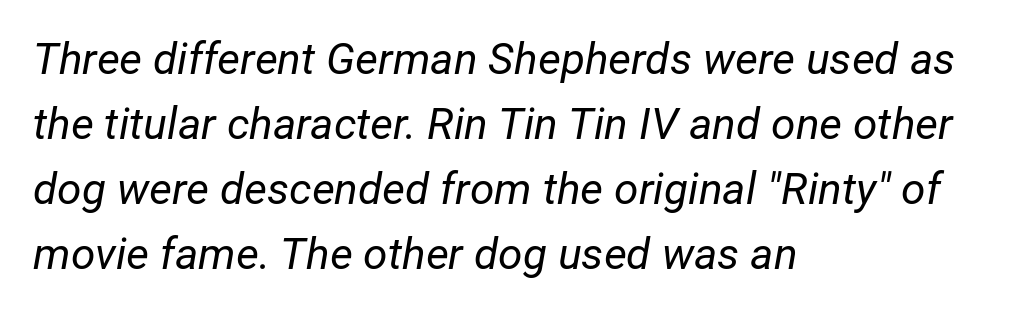
The image shows 44 px regular-weight type, italic (leaning right); set left-aligned, normal line spacing (1.48x), normal letter spacing, not underlined; low stroke contrast and a medium x-height.
